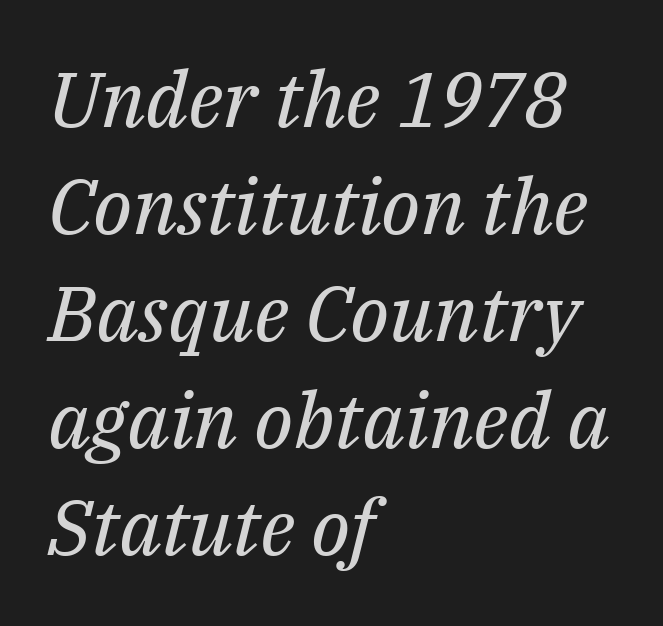
The letters advance in unequal steps, a hallmark of proportional type. Is the stroke heavy? The answer is a plain regular-or-lighter. The text carries the slant typical of an italic or oblique font. Beneath every word, the page is bare. Are there feet on the stems? There are — it's a serif.
